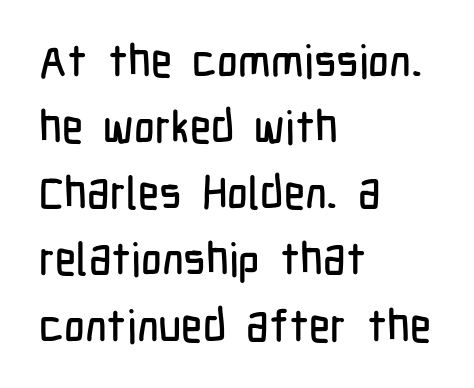
Q: Is the text italic (slanted)? A: No, it is upright.
Q: Is the typeface a serif or a sans-serif typeface? A: Sans-serif.
Q: Is the text underlined? A: No.
Q: How is the paragraph aligned? A: Left-aligned.
Q: Is the spacing between letters normal or unusually wide? A: Normal.
Q: Is the spacing between lines tight, normal or loose? A: Normal.
Q: Width (condensed, normal, or wide)? A: Condensed.
Q: Stroke contrast? A: Low.
Q: x-height? A: Medium.
Q: Monospaced? A: No.
